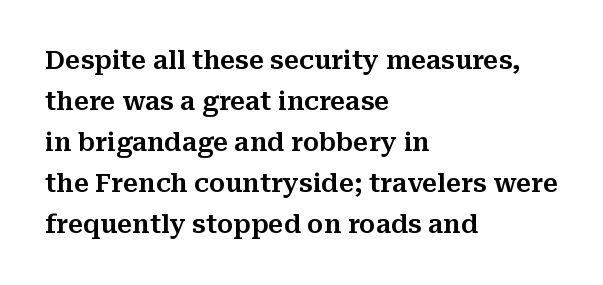
Q: Is the text italic (slanted)? A: No, it is upright.
Q: Is the text underlined? A: No.
Q: How is the paragraph aligned? A: Left-aligned.
Q: Is the spacing between letters normal or unusually wide? A: Normal.
Q: Is the spacing between lines tight, normal or loose? A: Normal.
